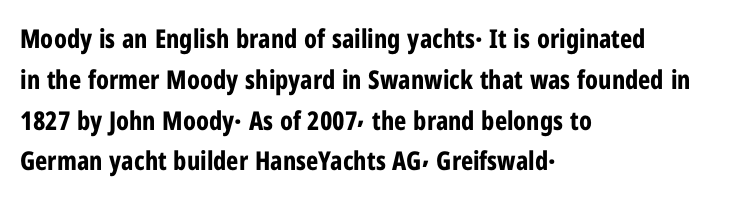
The image shows 26 px bold type, upright; set left-aligned, normal line spacing (1.57x), normal letter spacing, not underlined.
